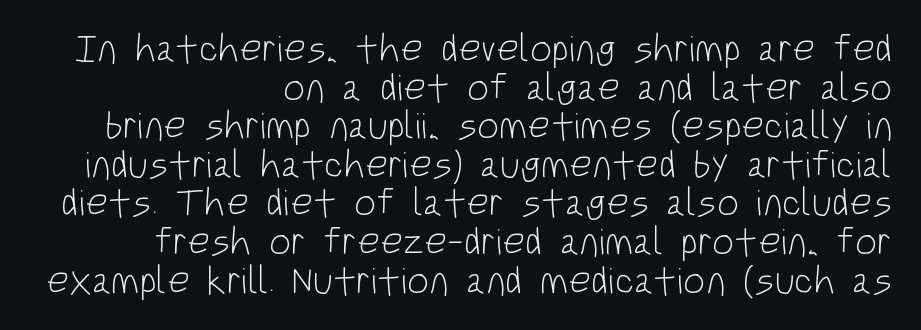
The text block is weighted toward the right margin, trailing off unevenly leftward. The zone under the glyphs is completely vacant. The letters stand straight up with perfectly vertical stems. The vertical gap from one line to the next is small. What stands out about the letter spacing? Nothing — it is the standard amount. This sample has the flowing, uneven cadence of proportional lettering.
